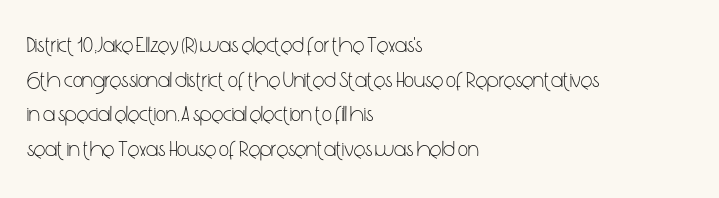
{"italic": "no", "bold": "no", "underline": "no", "align": "left", "line_spacing": "normal", "line_spacing_ratio": 1.57, "letter_spacing": "normal", "letter_spacing_em": 0.0, "glyph_px": 22}
